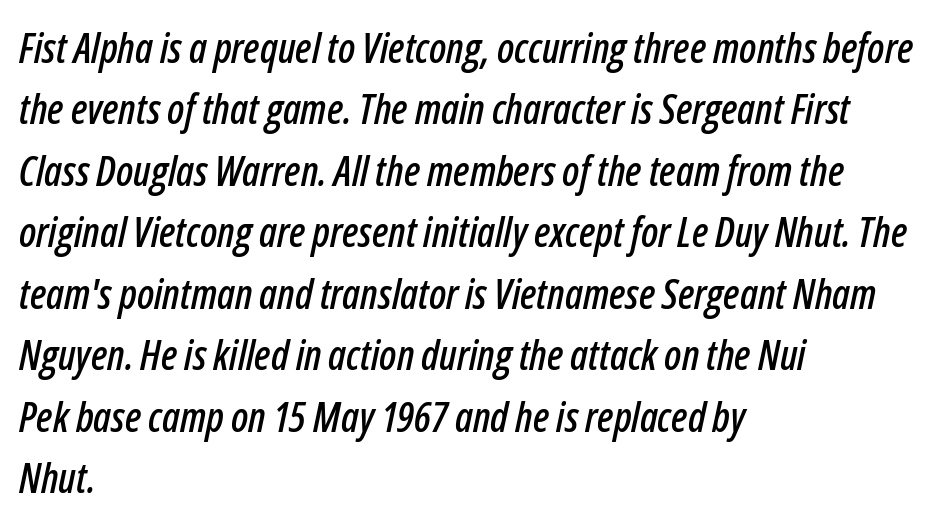
Q: Is the text italic (slanted)? A: Yes, it leans right by about 12 degrees.
Q: Is the text underlined? A: No.
Q: How is the paragraph aligned? A: Left-aligned.
Q: Is the spacing between letters normal or unusually wide? A: Normal.
Q: Is the spacing between lines tight, normal or loose? A: Normal.
Q: Width (condensed, normal, or wide)? A: Condensed.
Q: Stroke contrast? A: Low.
Q: x-height? A: Medium.
Q: Monospaced? A: No.
